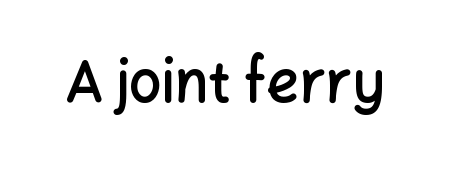
The image shows 57 px semibold sans-serif type, upright; set normal letter spacing, not underlined; low stroke contrast and a medium x-height.
